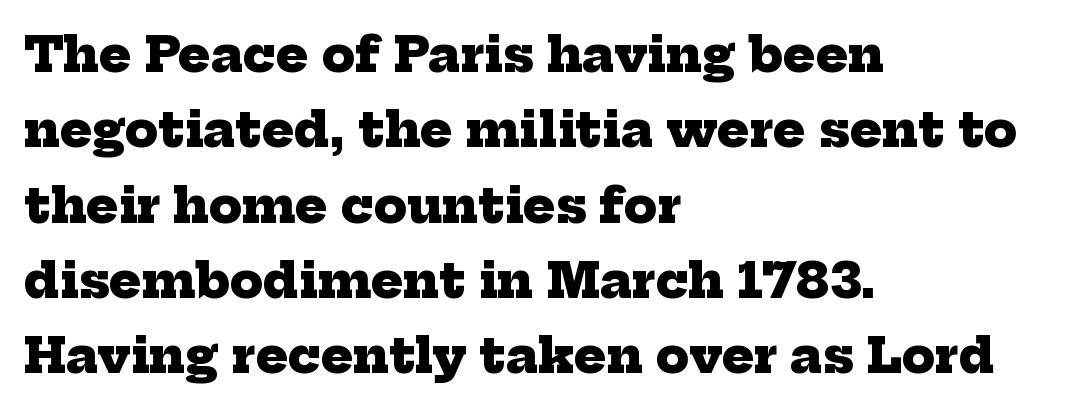
The image shows 48 px heavy serif type; set left-aligned, normal line spacing (1.57x), normal letter spacing, not underlined; low stroke contrast and a medium x-height.
